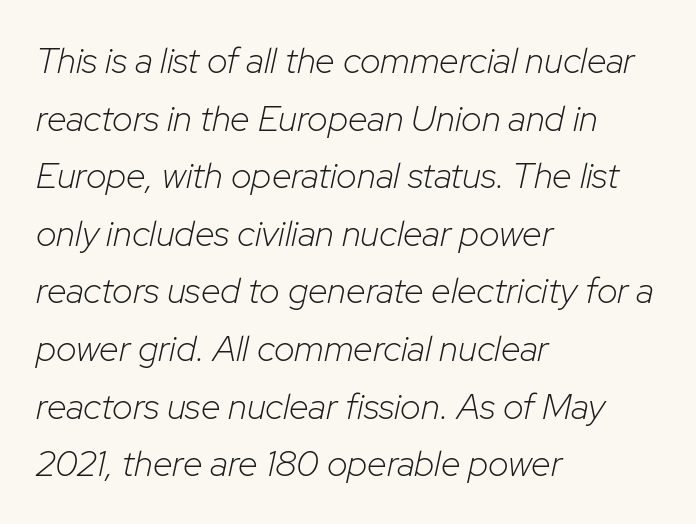
Each new line begins a customary step beneath the previous one. Stems here are at most as thick as an everyday book face. A bare baseline throughout the passage. Here the designer chose a conventional face with non-uniform glyph widths. The passage shown has conventional tracking throughout. In terms of posture, this sample is oblique.
